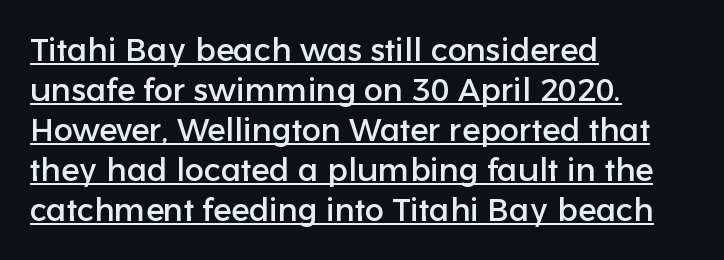
The image shows 32 px sans-serif type, upright; set left-aligned, normal line spacing (1.25x), normal letter spacing, underlined; low stroke contrast and a medium x-height.
